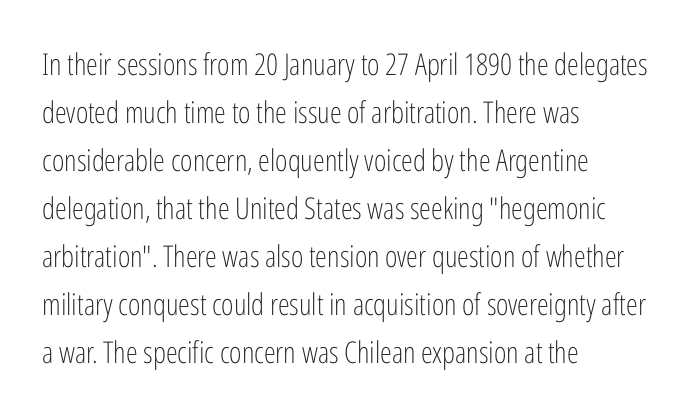
The rendering uses natural spacing where letterforms have individual widths. This reads as an unemphasized weight, regular at the heaviest. This sample is left-justified, so line endings fall wherever the words run out. Tracking value appears to be zero — textbook default spacing. Each new line begins a customary step beneath the previous one. Do the letters lean? They stand straight.
